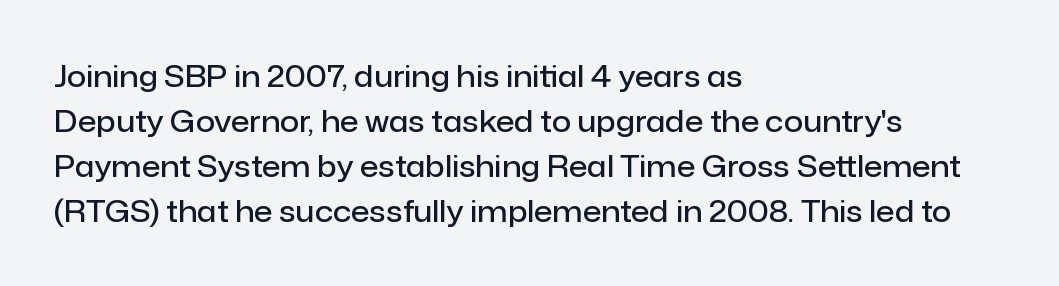
Q: Is the text bold? A: Semi-bold.
Q: Is the text italic (slanted)? A: No, it is upright.
Q: Is the typeface a serif or a sans-serif typeface? A: Sans-serif.
Q: Is the text underlined? A: No.
Q: How is the paragraph aligned? A: Left-aligned.
Q: Is the spacing between letters normal or unusually wide? A: Normal.
Q: Is the spacing between lines tight, normal or loose? A: Normal.
Q: Width (condensed, normal, or wide)? A: Normal.
Q: Stroke contrast? A: Low.
Q: x-height? A: Medium.
Q: Monospaced? A: No.
